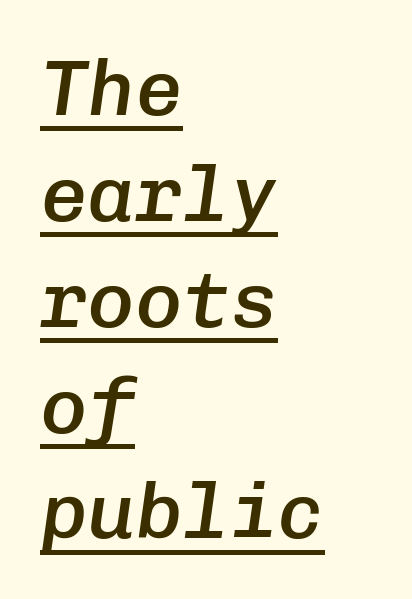
A bit beefed up — I'd call it semibold rather than bold. The passage is arranged the way most books set body copy — flush left. Each letter, wide or thin by design, is forced into the same width here. Students, observe: this is what conventionally led text looks like. Observe the lean: these are italic letterforms. This rendering features underlined lettering.
